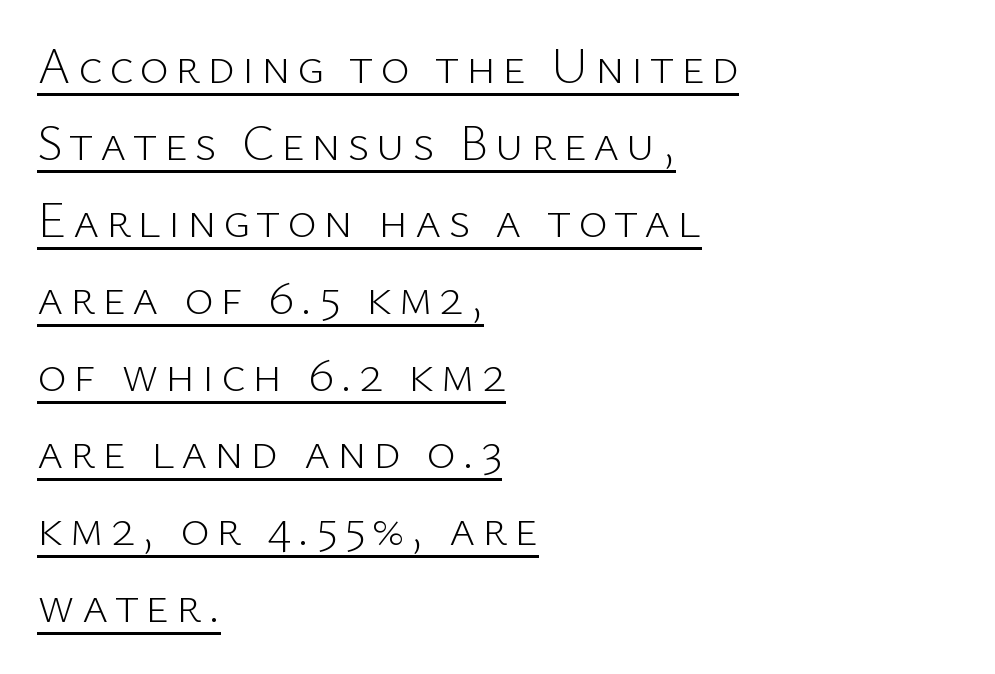
{"serif": "no", "italic": "no", "bold": "no", "weight": "light", "width": "normal", "stroke_contrast": "low", "x_height": "medium", "monospaced": "no", "underline": "yes", "align": "left", "line_spacing": "normal", "line_spacing_ratio": 1.54, "glyph_px": 50}
